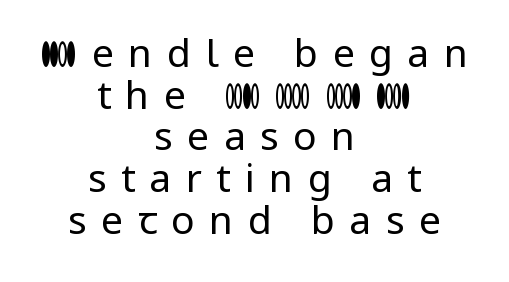
Q: Is the text bold? A: No.
Q: Is the text italic (slanted)? A: No, it is upright.
Q: Is the typeface a serif or a sans-serif typeface? A: Sans-serif.
Q: Is the text underlined? A: No.
Q: How is the paragraph aligned? A: Centered.
Q: Is the spacing between letters normal or unusually wide? A: Unusually wide.
Q: Is the spacing between lines tight, normal or loose? A: Tight.
Q: Width (condensed, normal, or wide)? A: Normal.
Q: Stroke contrast? A: Low.
Q: x-height? A: Medium.
Q: Monospaced? A: No.
